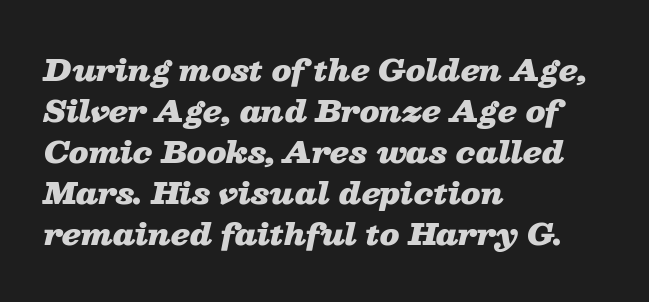
The image shows 29 px heavy, wide type, italic (leaning right); set left-aligned, normal line spacing (1.41x), normal letter spacing, not underlined; low stroke contrast and a medium x-height.
